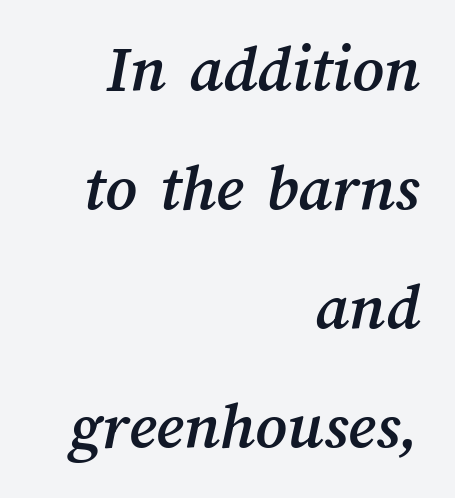
The typesetter chose a ragged-left arrangement here. The line texture is even and compact thanks to regular tracking. Note the varied advance widths — an 'i' is clearly narrower than an 'm'. Decoration check: the copy has no underline.
